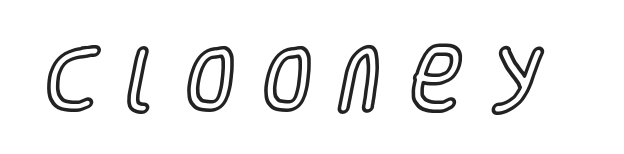
The image shows 70 px condensed type; set unusually wide letter spacing (+0.42 em), not underlined; a large x-height.
